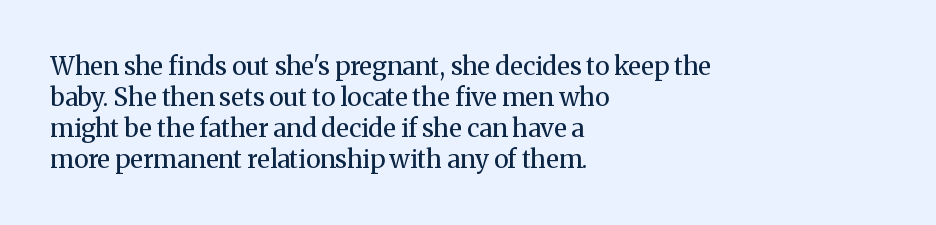
The image shows 25 px text type, upright; set left-aligned, line spacing 1.24x, normal letter spacing, not underlined.
